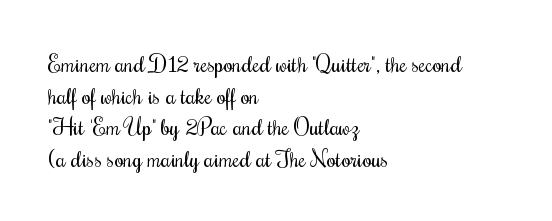
The image shows 23 px text type; set left-aligned, normal line spacing (1.37x), normal letter spacing, not underlined.
